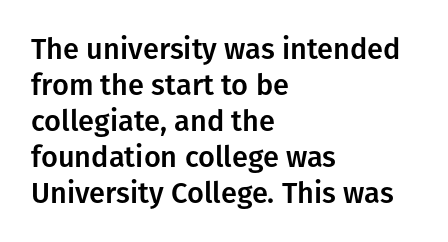
Lines of text with bare space underneath. A typesetter would call this zero additional tracking. Classification — sans serif. Compared with a centered layout, this one pins lines to the left instead. When letters stand straight like this, we call the style roman or upright.
